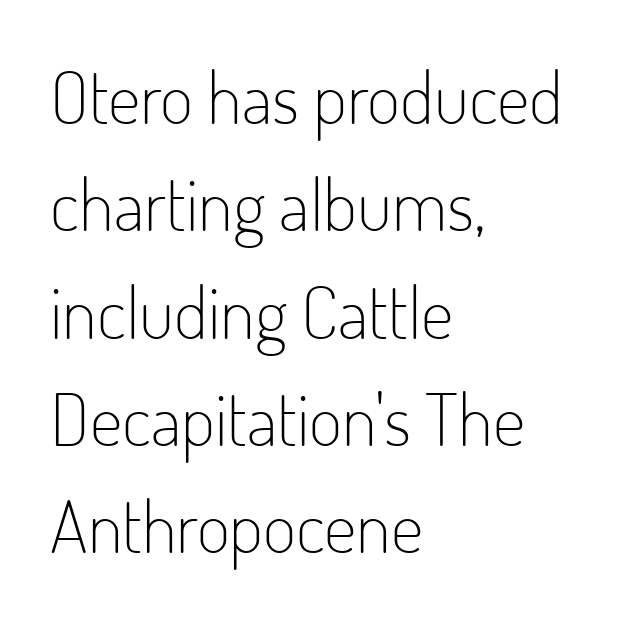
{"serif": "no", "italic": "no", "bold": "no", "weight": "light", "width": "condensed", "stroke_contrast": "low", "x_height": "small", "monospaced": "no", "underline": "no", "align": "left", "line_spacing": "normal", "line_spacing_ratio": 1.49, "letter_spacing": "normal", "letter_spacing_em": 0.0, "glyph_px": 72}
